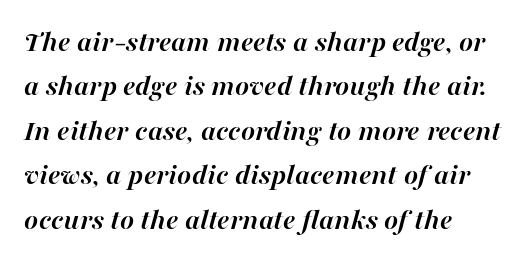
Thick stems and heavy bowls — unmistakably bold. The paragraph shown leans on its left margin. This sample uses plain, unmodified letter spacing. The words here are not underlined. Proportional: the letters do not fall into vertical columns.
